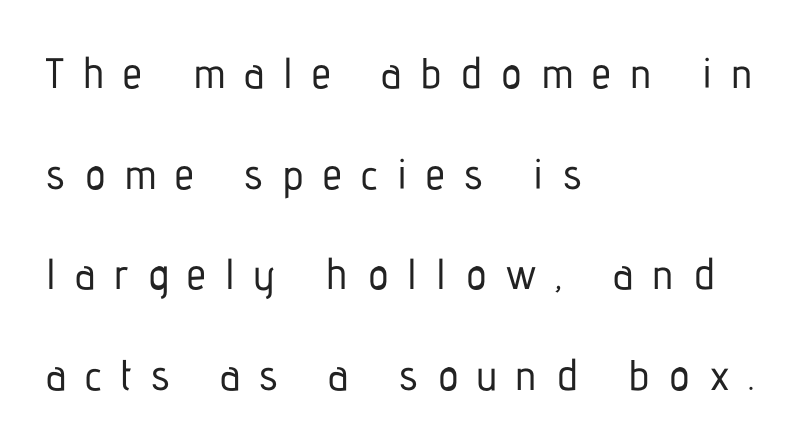
You could only call the tracking loose — the letters float apart. The text block is weighted toward the left margin, trailing off unevenly rightward. Stroke terminals: plain, sans-serif. The space directly below the letters is spotless.
